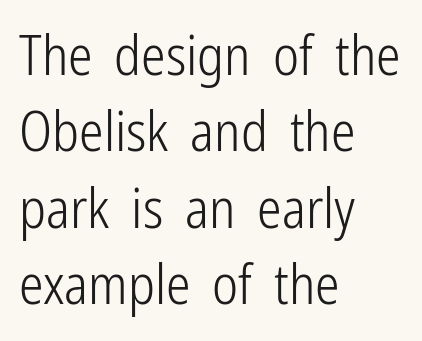
The letters look calm and open, with moderate or lighter stems. The lines are quadded left. Nothing unusual about the tracking: characters are spaced as the font intends. The rendering uses natural spacing where letterforms have individual widths.
